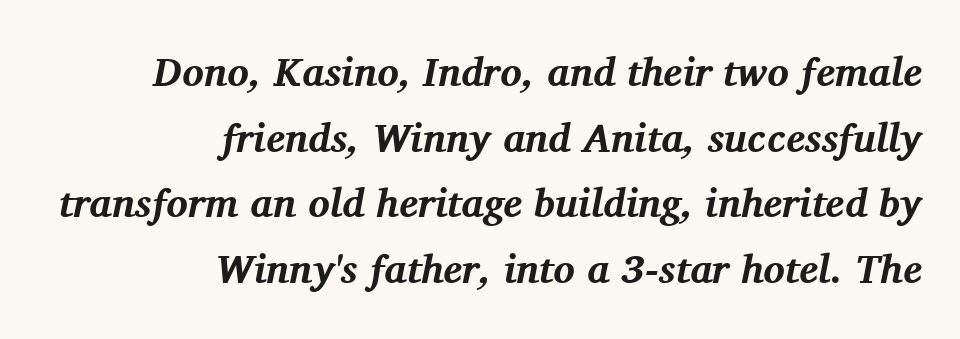
The image shows 40 px bold serif type, italic (leaning right); set right-aligned, normal line spacing (1.64x), normal letter spacing, not underlined; medium stroke contrast and a medium x-height.
